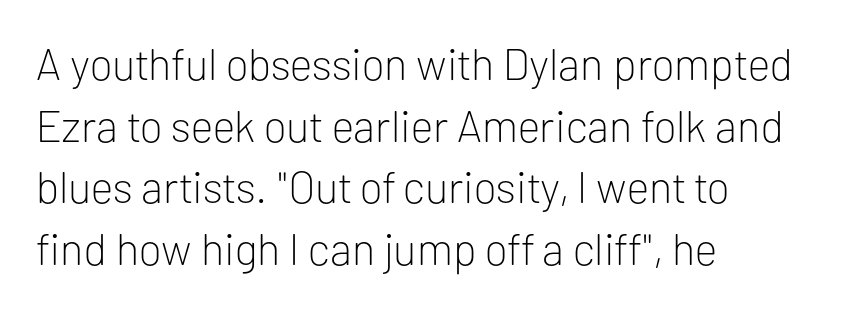
Q: Is the text bold? A: No.
Q: Is the text italic (slanted)? A: No, it is upright.
Q: Is the typeface a serif or a sans-serif typeface? A: Sans-serif.
Q: Is the text underlined? A: No.
Q: How is the paragraph aligned? A: Left-aligned.
Q: Is the spacing between letters normal or unusually wide? A: Normal.
Q: Is the spacing between lines tight, normal or loose? A: Normal.
Q: Width (condensed, normal, or wide)? A: Normal.
Q: Stroke contrast? A: Low.
Q: x-height? A: Medium.
Q: Monospaced? A: No.
